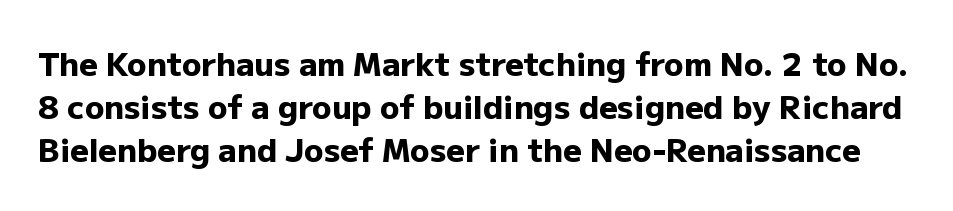
Do the letters lean? They stand straight. The block of text has a typical density, with ordinary space between rows. You can tell from the bare stems that sans-serif type was used. Nobody drew a line under any word here.
